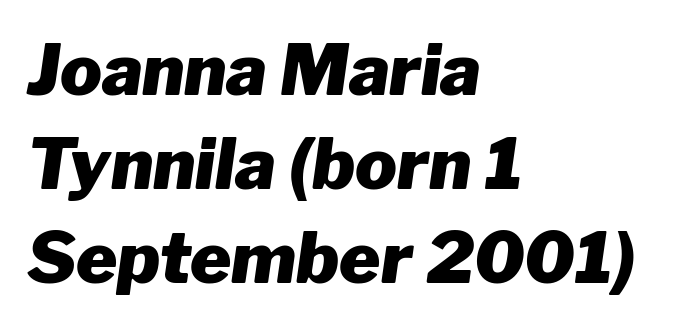
The image shows 70 px heavy type, italic (leaning right); set left-aligned, normal line spacing (1.34x), normal letter spacing, not underlined; low stroke contrast and a medium x-height.
